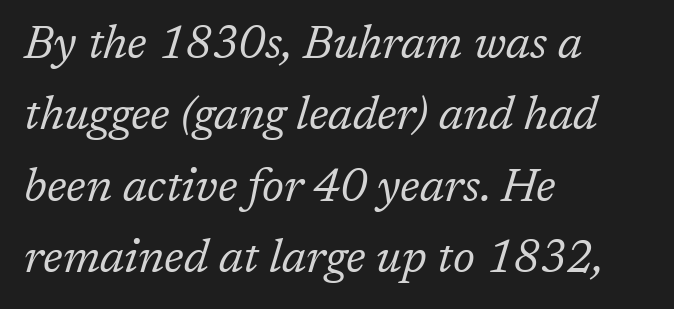
The image shows 46 px regular-weight serif type, italic (leaning right); set left-aligned, normal line spacing (1.55x), normal letter spacing, not underlined; low stroke contrast and a medium x-height.
